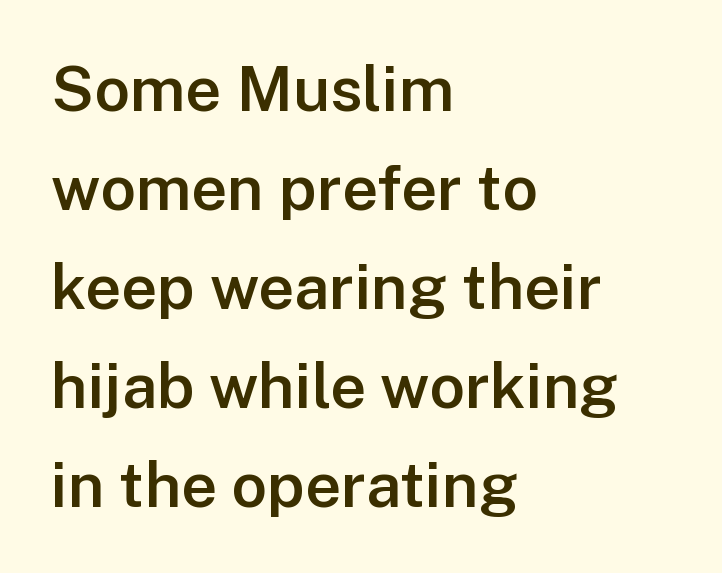
This sample keeps an unexceptional amount of space between lines. Spacing verdict: proportional, widths tailored to each character. As a designer I'd log this as weight 600, semibold. What stands out about the letter spacing? Nothing — it is the standard amount.
